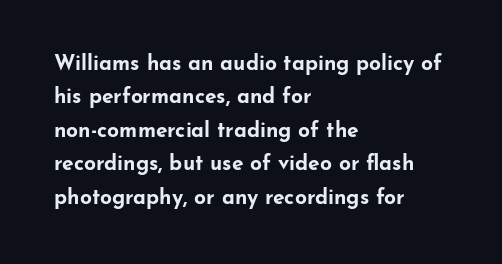
The lines sit at an ordinary, default distance from one another. Bare-footed words on every line. The rendering uses a bold face; every stroke is thick and dark. Posture: upright roman.
